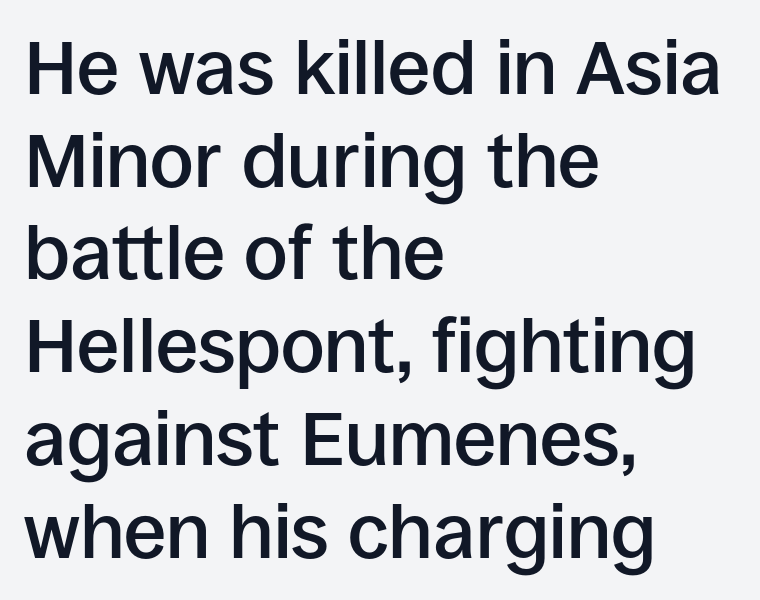
The image shows 76 px semibold sans-serif type, upright; set left-aligned, line spacing 1.22x, normal letter spacing, not underlined; low stroke contrast and a large x-height.
